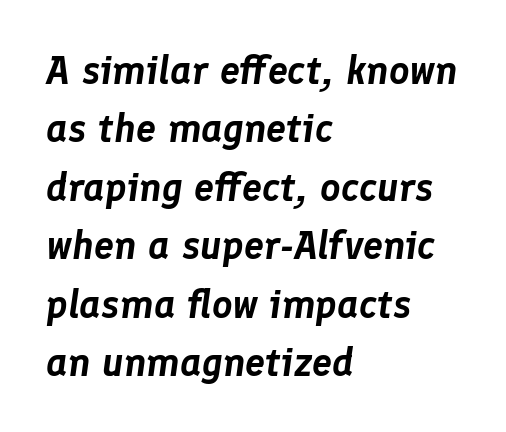
The rendering uses a moderate line-height, typical for paragraphs. Bare-footed words on every line. Italic? Definitely — the glyphs are oblique. Casual observation: everything's shoved over to the left. Note the varied advance widths — an 'i' is clearly narrower than an 'm'.
